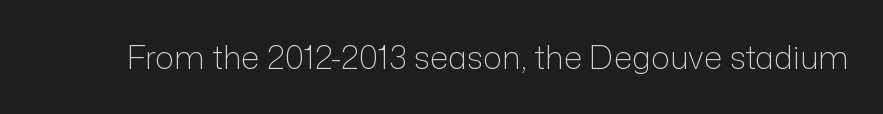
The image shows 32 px light sans-serif type, upright; set normal letter spacing, not underlined; low stroke contrast and a medium x-height.
